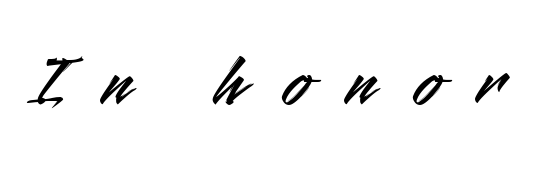
{"serif": "no", "width": "normal", "stroke_contrast": "medium", "x_height": "small", "monospaced": "no", "underline": "no", "letter_spacing": "wide", "letter_spacing_em": 0.48, "glyph_px": 74}
